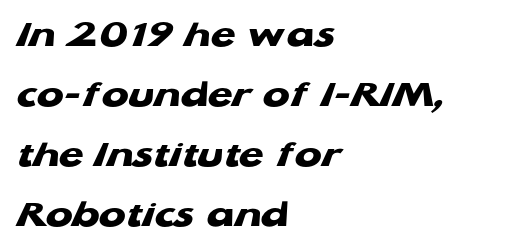
Q: Is the text bold? A: Yes.
Q: Is the typeface a serif or a sans-serif typeface? A: Sans-serif.
Q: Is the text underlined? A: No.
Q: How is the paragraph aligned? A: Left-aligned.
Q: Is the spacing between letters normal or unusually wide? A: Normal.
Q: Is the spacing between lines tight, normal or loose? A: Normal.
Q: Width (condensed, normal, or wide)? A: Wide.
Q: Stroke contrast? A: Low.
Q: x-height? A: Medium.
Q: Monospaced? A: No.
